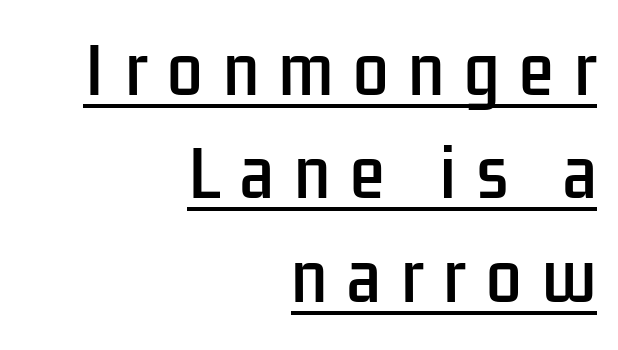
The image shows 63 px condensed sans-serif type, upright; set right-aligned, normal line spacing (1.64x), unusually wide letter spacing (+0.32 em), underlined; low stroke contrast and a medium x-height.
